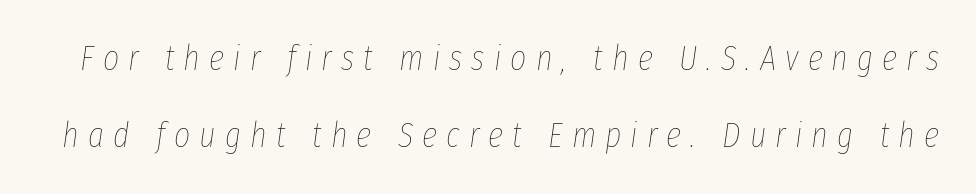
{"italic": "yes", "lean": "right", "slant_degrees": 8, "bold": "no", "weight": "thin", "width": "condensed", "stroke_contrast": "low", "x_height": "medium", "monospaced": "no", "underline": "no", "line_spacing": "loose", "line_spacing_ratio": 2.2, "letter_spacing": "wide", "letter_spacing_em": 0.26, "glyph_px": 35}
